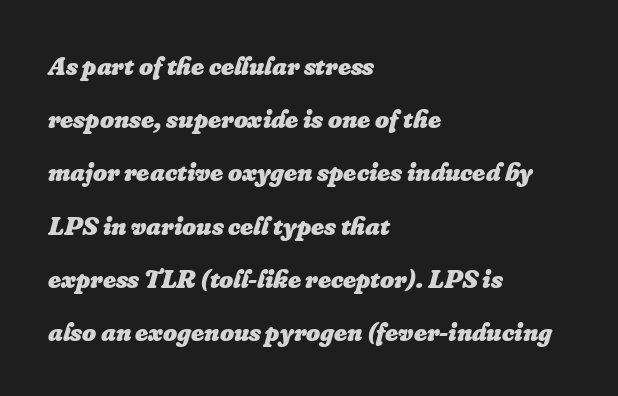
The image shows 27 px bold type, italic (leaning right); set left-aligned, loose line spacing (1.97x), normal letter spacing, not underlined.
